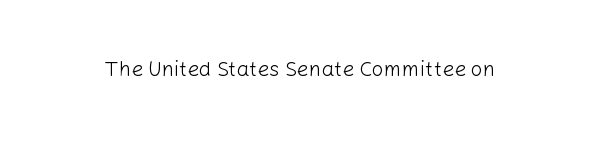
{"italic": "no", "bold": "no", "underline": "no", "letter_spacing": "normal", "letter_spacing_em": 0.0, "glyph_px": 21}
